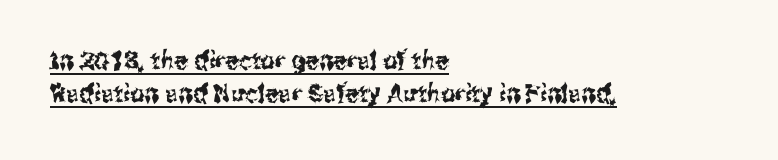
{"italic": "no", "underline": "yes", "align": "left", "line_spacing": "normal", "line_spacing_ratio": 1.33, "letter_spacing": "normal", "letter_spacing_em": 0.0, "glyph_px": 25}
